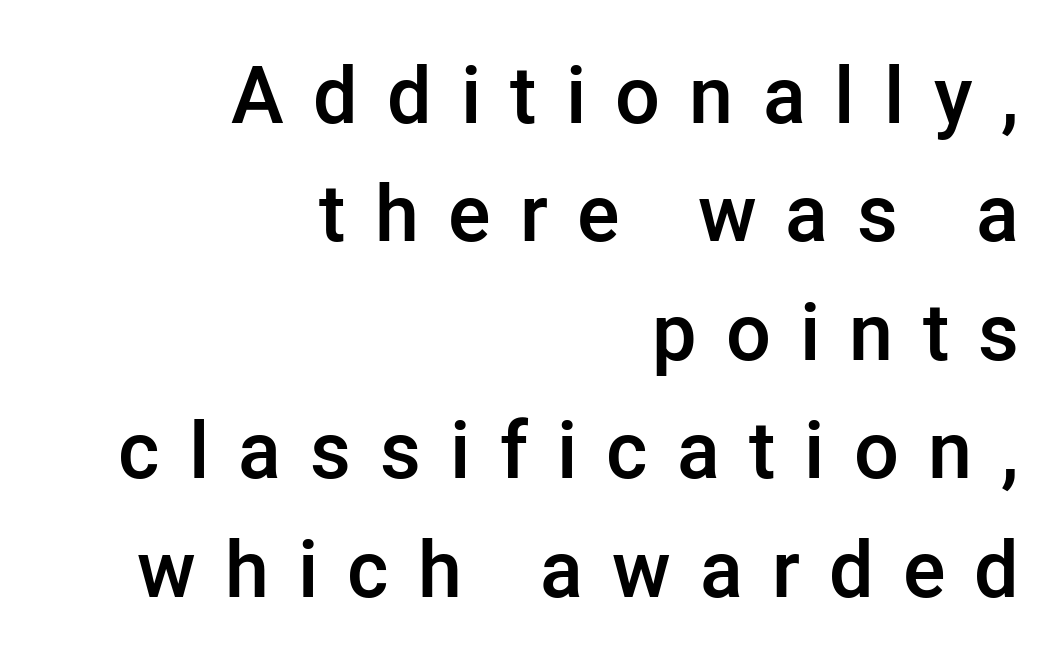
The image shows 79 px semibold sans-serif type, upright; set right-aligned, normal line spacing (1.5x), unusually wide letter spacing (+0.37 em), not underlined; low stroke contrast and a medium x-height.
